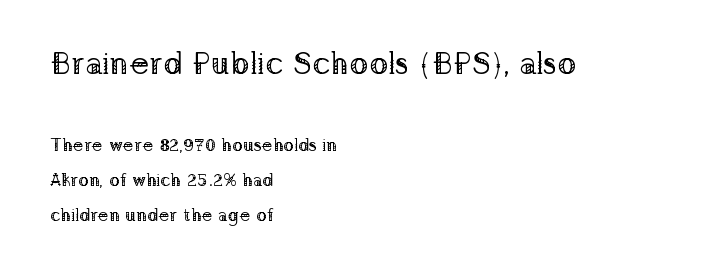
The image shows 32 px regular-weight serif type, upright; set left-aligned, loose line spacing (1.93x), normal letter spacing, not underlined; the first (top) block is 1.78x larger; low stroke contrast and a medium x-height.
